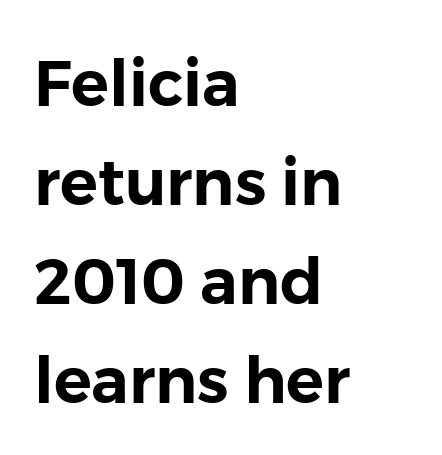
The image shows 63 px sans-serif type, upright; set left-aligned, normal line spacing (1.57x), normal letter spacing, not underlined; low stroke contrast and a medium x-height.
